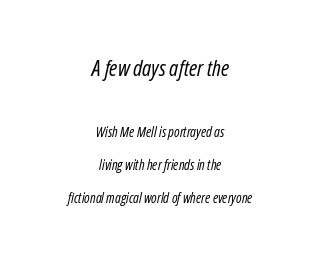
Q: Is the text bold? A: No.
Q: Is the text italic (slanted)? A: Yes, it leans right by about 12 degrees.
Q: Is the text underlined? A: No.
Q: How is the paragraph aligned? A: Centered.
Q: Is the spacing between letters normal or unusually wide? A: Normal.
Q: Is the spacing between lines tight, normal or loose? A: Loose.
Q: Which block of text is set in a larger size, the first (top) or the second (bottom)? A: The first (top) one.
